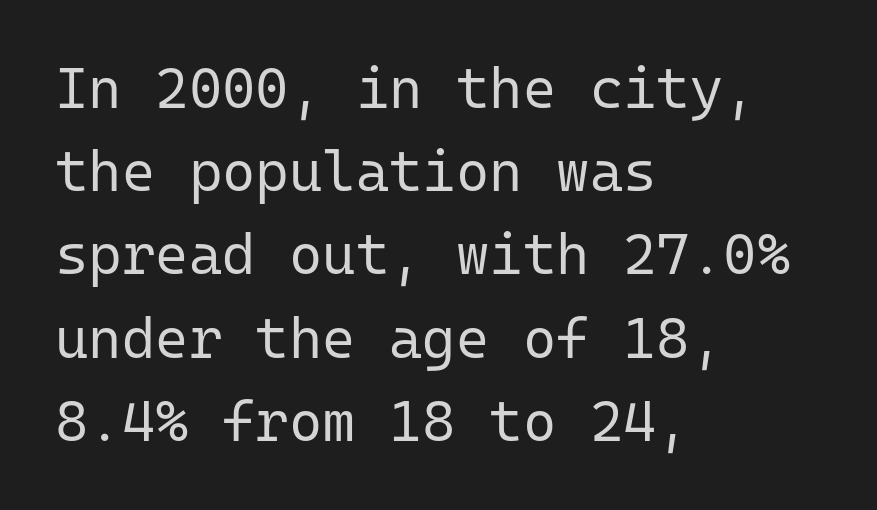
{"serif": "no", "italic": "no", "bold": "no", "weight": "regular", "width": "normal", "stroke_contrast": "low", "x_height": "medium", "monospaced": "yes", "underline": "no", "align": "left", "line_spacing": "normal", "line_spacing_ratio": 1.46, "letter_spacing": "normal", "letter_spacing_em": 0.0, "glyph_px": 57}
